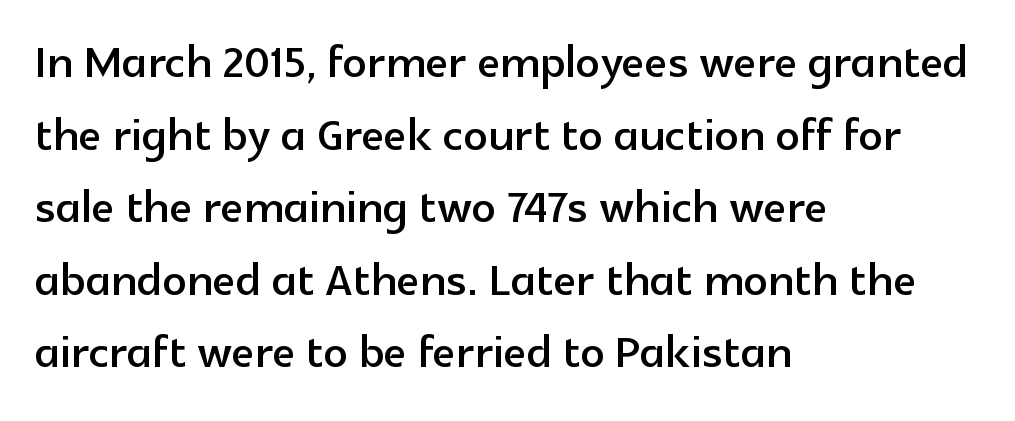
Q: Is the text italic (slanted)? A: No, it is upright.
Q: Is the typeface a serif or a sans-serif typeface? A: Sans-serif.
Q: Is the text underlined? A: No.
Q: How is the paragraph aligned? A: Left-aligned.
Q: Is the spacing between letters normal or unusually wide? A: Normal.
Q: Width (condensed, normal, or wide)? A: Normal.
Q: x-height? A: Medium.
Q: Monospaced? A: No.
